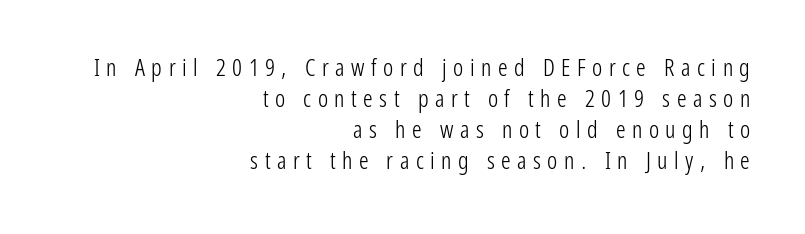
Q: Is the text bold? A: No.
Q: Is the text italic (slanted)? A: No, it is upright.
Q: Is the text underlined? A: No.
Q: How is the paragraph aligned? A: Right-aligned.
Q: Is the spacing between letters normal or unusually wide? A: Unusually wide.
Q: Is the spacing between lines tight, normal or loose? A: Normal.
